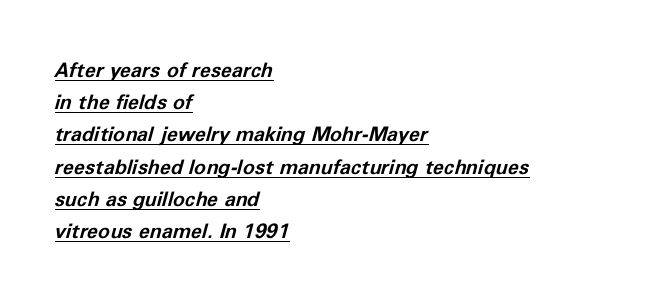
{"italic": "yes", "lean": "right", "slant_degrees": 11, "bold": "yes", "underline": "yes", "align": "left", "line_spacing": "normal", "line_spacing_ratio": 1.61, "letter_spacing": "normal", "letter_spacing_em": 0.0, "glyph_px": 20}
